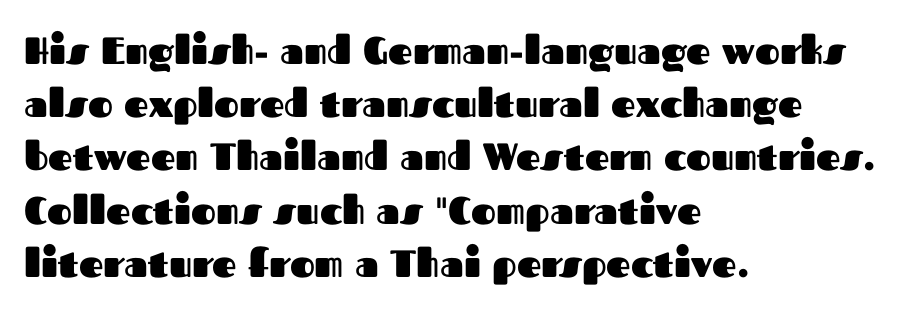
The image shows 38 px heavy sans-serif type, upright; set left-aligned, normal line spacing (1.4x), normal letter spacing, not underlined; medium stroke contrast and a medium x-height.
